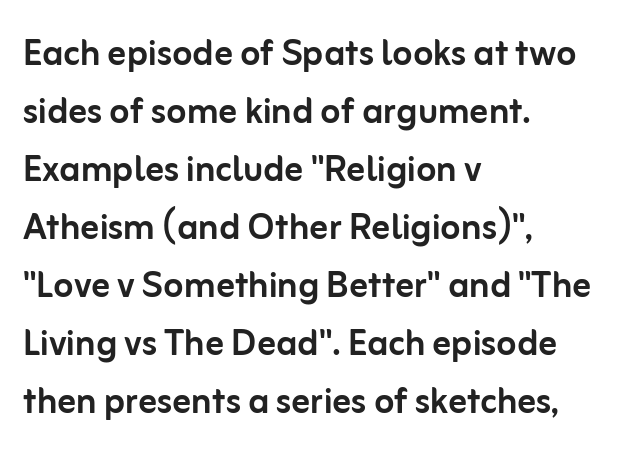
Q: Is the text italic (slanted)? A: No, it is upright.
Q: Is the typeface a serif or a sans-serif typeface? A: Sans-serif.
Q: Is the text underlined? A: No.
Q: How is the paragraph aligned? A: Left-aligned.
Q: Is the spacing between letters normal or unusually wide? A: Normal.
Q: Is the spacing between lines tight, normal or loose? A: Normal.
Q: Width (condensed, normal, or wide)? A: Normal.
Q: Stroke contrast? A: Low.
Q: x-height? A: Medium.
Q: Monospaced? A: No.
